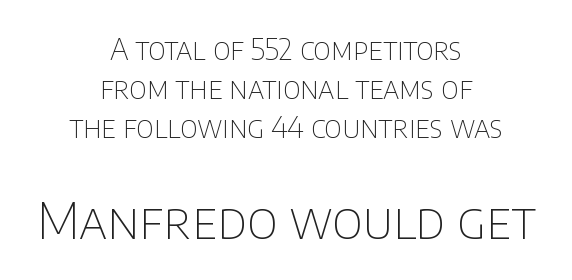
The rendering shows plain stroke endings on the letterforms — a sans-serif design. Reading down the column, the eye jumps a familiar distance to each next line. Caption: upper text group reduced, lower text group enlarged. The paragraph shown floats in the horizontal middle. Note the varied advance widths — an 'i' is clearly narrower than an 'm'. Think standard paragraph weight, or any step lighter than that.
